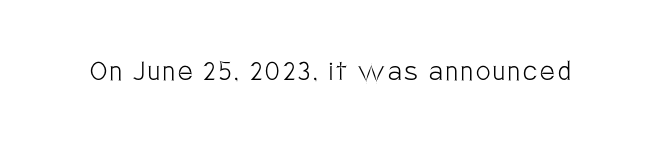
Words float on clear page, feet unadorned. Is this a fixed-width face? No — the glyphs have proportional, varying widths. A light-to-regular cut is what we see here. The passage shown is typeset with a sans-serif family.
